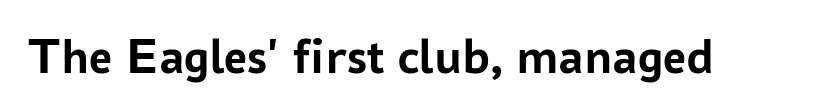
The image shows 51 px semibold sans-serif type, upright; set normal letter spacing, not underlined; low stroke contrast and a medium x-height.
